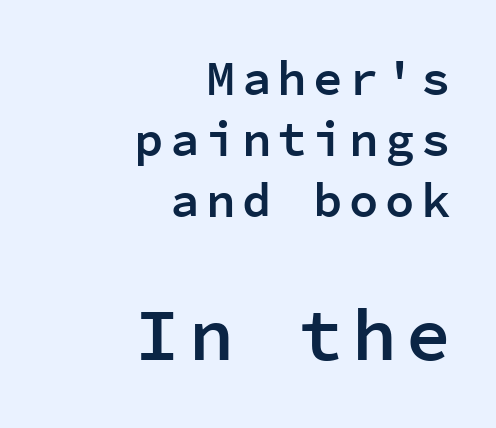
Q: Is the text bold? A: Semi-bold.
Q: Is the text italic (slanted)? A: No, it is upright.
Q: Is the typeface a serif or a sans-serif typeface? A: Sans-serif.
Q: Is the text underlined? A: No.
Q: How is the paragraph aligned? A: Right-aligned.
Q: Which block of text is set in a larger size, the first (top) or the second (bottom)? A: The second (bottom) one.
Q: Width (condensed, normal, or wide)? A: Normal.
Q: Stroke contrast? A: Low.
Q: x-height? A: Medium.
Q: Monospaced? A: Yes.
